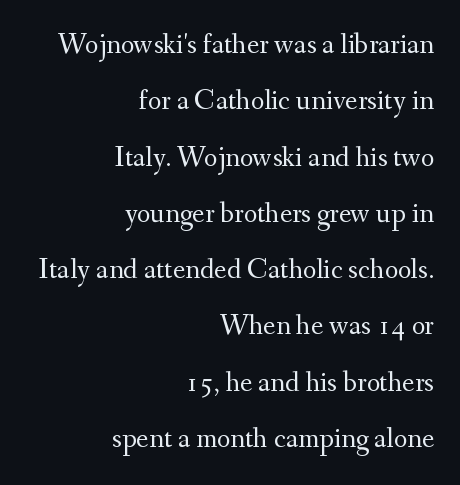
The image shows 29 px regular-weight serif type, upright; set right-aligned, loose line spacing (1.94x), normal letter spacing, not underlined; medium stroke contrast and a small x-height.
